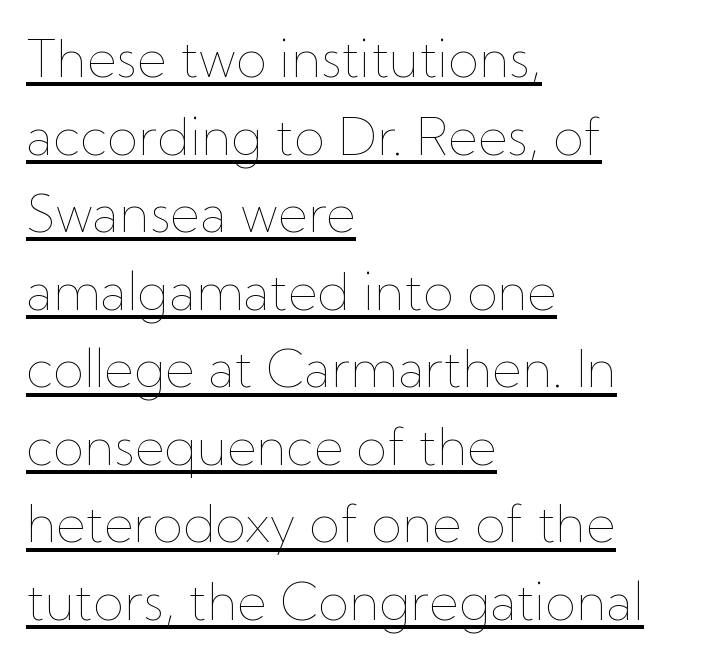
Q: Is the text bold? A: No.
Q: Is the text italic (slanted)? A: No, it is upright.
Q: Is the text underlined? A: Yes.
Q: How is the paragraph aligned? A: Left-aligned.
Q: Is the spacing between letters normal or unusually wide? A: Normal.
Q: Is the spacing between lines tight, normal or loose? A: Normal.
Q: Width (condensed, normal, or wide)? A: Normal.
Q: Stroke contrast? A: Low.
Q: x-height? A: Medium.
Q: Monospaced? A: No.
